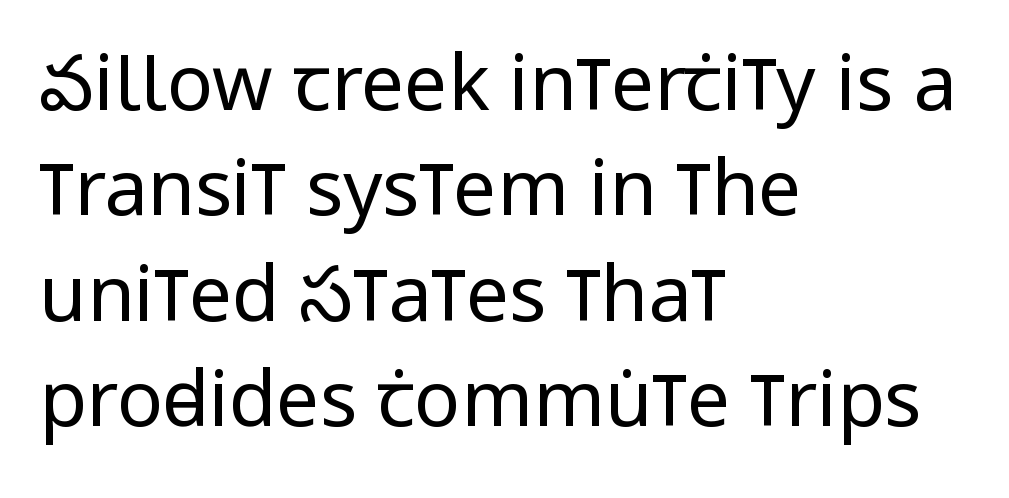
{"serif": "no", "italic": "no", "bold": "no", "weight": "regular", "width": "condensed", "stroke_contrast": "low", "x_height": "large", "monospaced": "no", "underline": "no", "align": "left", "line_spacing": "normal", "line_spacing_ratio": 1.37, "letter_spacing": "normal", "letter_spacing_em": 0.0, "glyph_px": 77}
